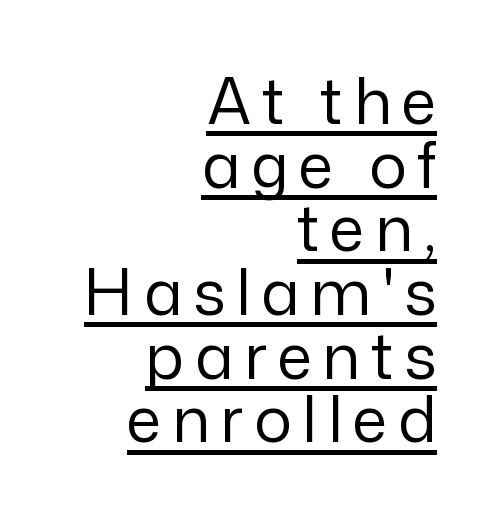
{"serif": "no", "italic": "no", "bold": "no", "weight": "regular", "width": "normal", "stroke_contrast": "low", "x_height": "medium", "monospaced": "no", "underline": "yes", "align": "right", "line_spacing": "tight", "line_spacing_ratio": 1.01, "glyph_px": 63}
